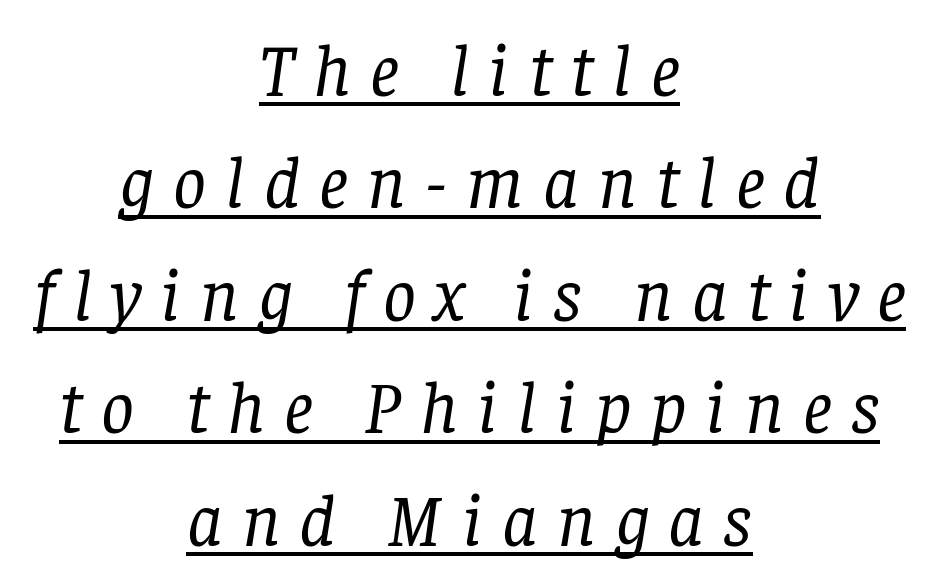
Q: Is the text bold? A: No.
Q: Is the text italic (slanted)? A: Yes, it leans right by about 8 degrees.
Q: Is the typeface a serif or a sans-serif typeface? A: Serif.
Q: Is the text underlined? A: Yes.
Q: How is the paragraph aligned? A: Centered.
Q: Is the spacing between letters normal or unusually wide? A: Unusually wide.
Q: Is the spacing between lines tight, normal or loose? A: Normal.
Q: Width (condensed, normal, or wide)? A: Normal.
Q: Stroke contrast? A: Low.
Q: x-height? A: Large.
Q: Monospaced? A: No.
